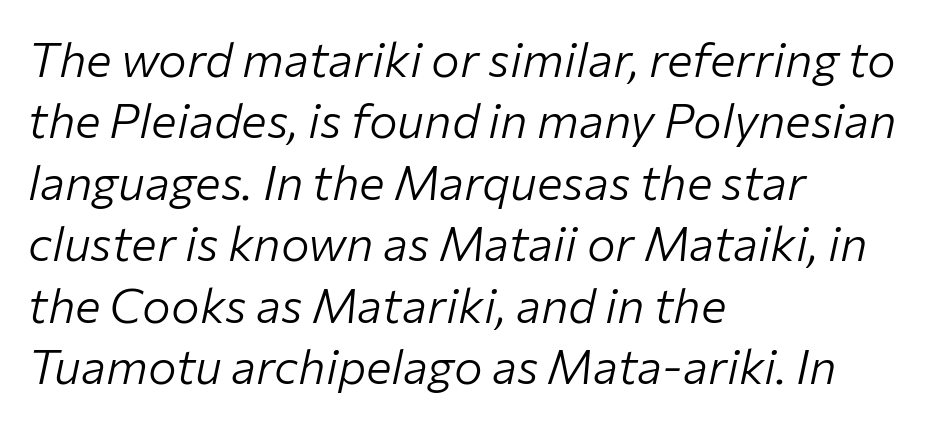
Glyph-to-glyph distance matches everyday printed text. Here the designer chose a conventional face with non-uniform glyph widths. This rendering uses left alignment, leaving the right contour irregular. The designer left line spacing at the default. Nothing heavy about these letters — not bold at all.
